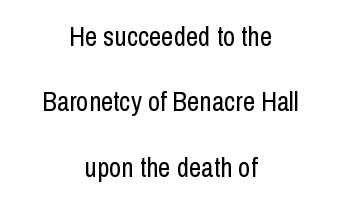
{"italic": "no", "bold": "no", "underline": "no", "align": "center", "line_spacing": "loose", "line_spacing_ratio": 2.42, "letter_spacing": "normal", "letter_spacing_em": 0.0, "glyph_px": 27}
